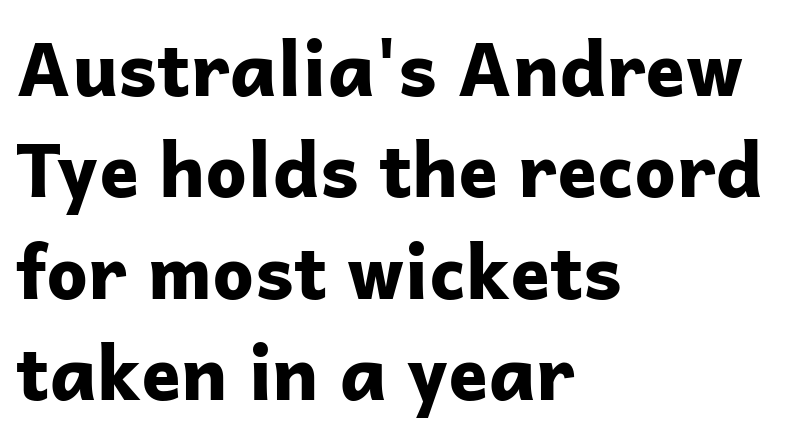
The image shows 74 px bold sans-serif type, upright; set left-aligned, normal line spacing (1.37x), normal letter spacing, not underlined; low stroke contrast and a medium x-height.
